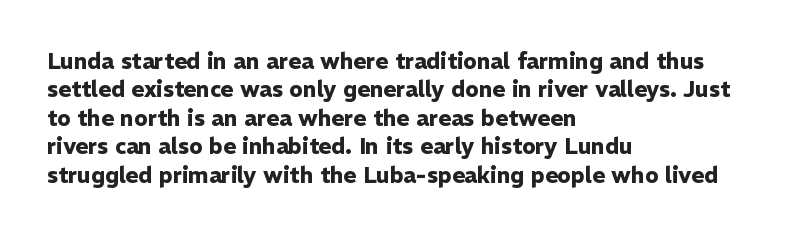
This is the regular roman posture of the typeface. The lines in this sample share a left origin and differ only in where they stop. Standard letterfit; no display-style spreading of the glyphs. Heavy-handed strokes throughout: this text is bold. The space directly below the letters is spotless.
